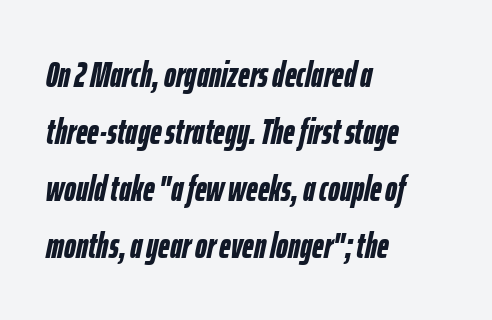
{"italic": "yes", "lean": "right", "slant_degrees": 12, "bold": "yes", "weight": "semibold", "width": "condensed", "stroke_contrast": "low", "x_height": "medium", "monospaced": "no", "underline": "no", "align": "left", "line_spacing": "normal", "line_spacing_ratio": 1.58, "letter_spacing": "normal", "letter_spacing_em": 0.0, "glyph_px": 36}
